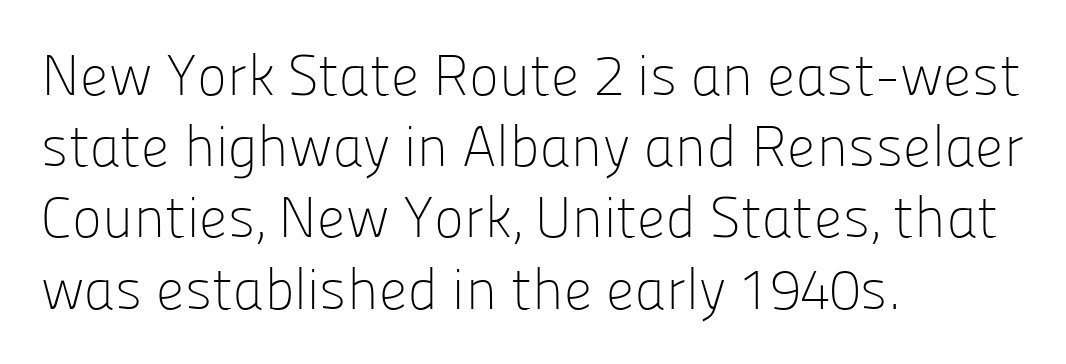
The image shows 57 px light sans-serif type, upright; set left-aligned, normal line spacing (1.25x), normal letter spacing, not underlined; low stroke contrast and a medium x-height.
